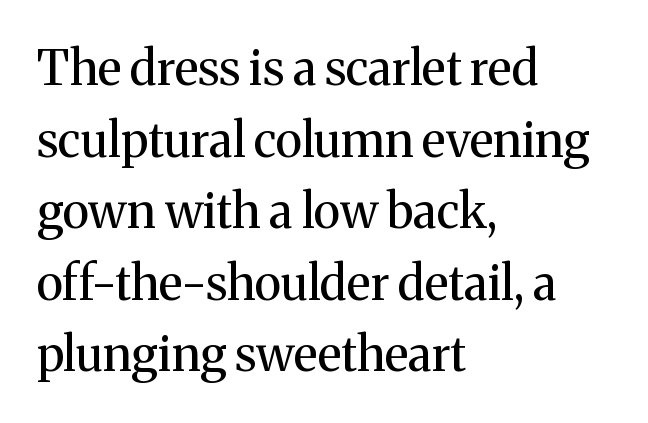
{"serif": "yes", "italic": "no", "bold": "no", "weight": "regular", "width": "normal", "stroke_contrast": "medium", "x_height": "medium", "monospaced": "no", "underline": "no", "align": "left", "line_spacing": "normal", "line_spacing_ratio": 1.49, "letter_spacing": "normal", "letter_spacing_em": 0.0, "glyph_px": 48}
